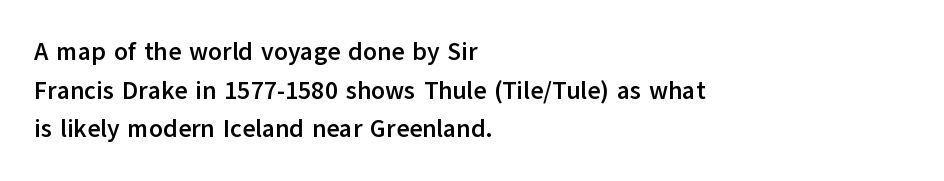
{"italic": "no", "bold": "yes", "underline": "no", "align": "left", "line_spacing": "normal", "line_spacing_ratio": 1.55, "letter_spacing": "normal", "letter_spacing_em": 0.0, "glyph_px": 25}
